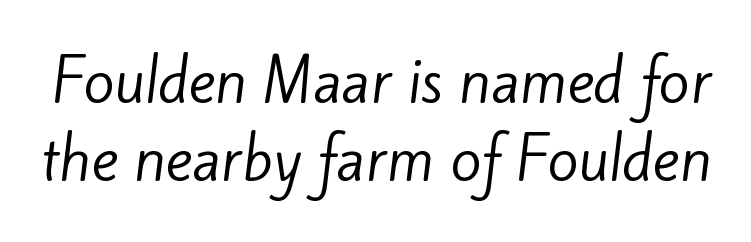
A typesetter would call this proportional, since set widths differ per character. Spacing between characters is what you'd get straight out of the box. The type family on display is of the sans-serif kind. Leading: standard. This is not heavy type; no bold has been used.
